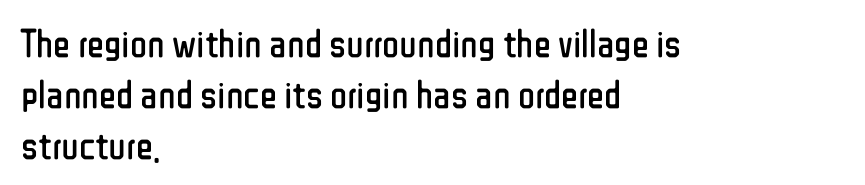
{"serif": "no", "italic": "no", "bold": "no", "weight": "regular", "width": "condensed", "stroke_contrast": "low", "x_height": "medium", "monospaced": "no", "underline": "no", "align": "left", "line_spacing": "normal", "line_spacing_ratio": 1.27, "letter_spacing": "normal", "letter_spacing_em": 0.0, "glyph_px": 40}
